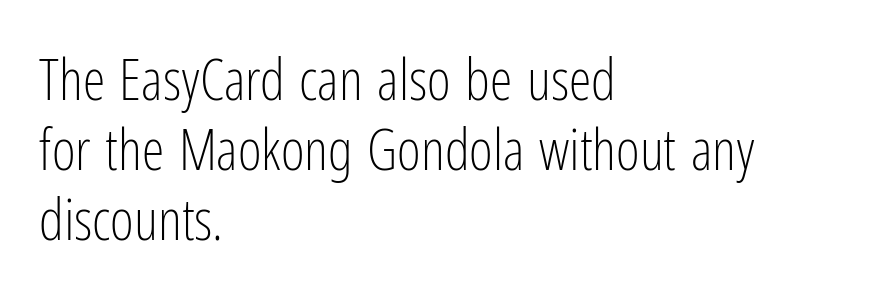
{"serif": "no", "italic": "no", "bold": "no", "weight": "light", "width": "condensed", "stroke_contrast": "low", "x_height": "medium", "monospaced": "no", "underline": "no", "align": "left", "line_spacing_ratio": 1.23, "letter_spacing": "normal", "letter_spacing_em": 0.0, "glyph_px": 57}
